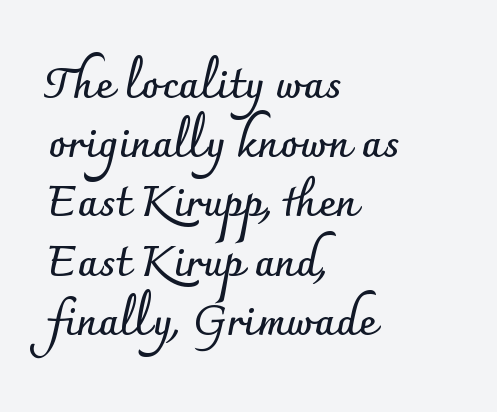
{"serif": "no", "bold": "yes", "weight": "semibold", "width": "normal", "stroke_contrast": "low", "x_height": "small", "monospaced": "no", "underline": "no", "align": "left", "line_spacing": "normal", "line_spacing_ratio": 1.41, "letter_spacing": "normal", "letter_spacing_em": 0.0, "glyph_px": 42}
